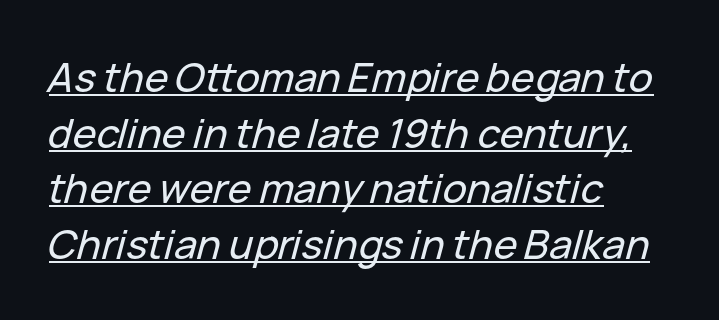
{"italic": "yes", "lean": "right", "slant_degrees": 15, "width": "normal", "stroke_contrast": "low", "x_height": "medium", "monospaced": "no", "underline": "yes", "align": "left", "line_spacing": "normal", "line_spacing_ratio": 1.39, "letter_spacing": "normal", "letter_spacing_em": 0.0, "glyph_px": 40}
